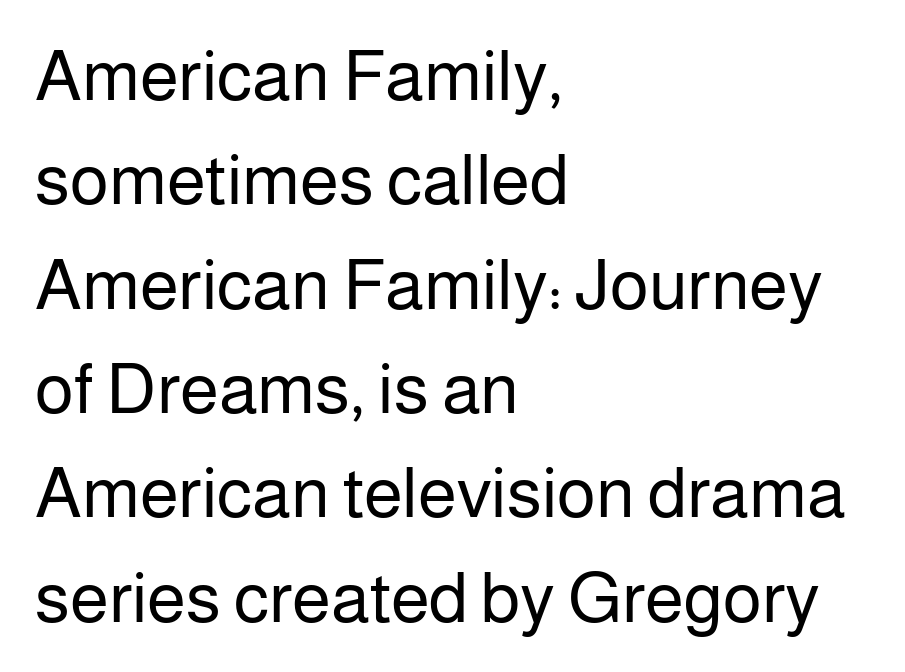
{"serif": "no", "italic": "no", "bold": "no", "weight": "regular", "width": "normal", "stroke_contrast": "low", "x_height": "medium", "monospaced": "no", "underline": "no", "align": "left", "line_spacing": "normal", "line_spacing_ratio": 1.47, "letter_spacing": "normal", "letter_spacing_em": 0.0, "glyph_px": 71}
